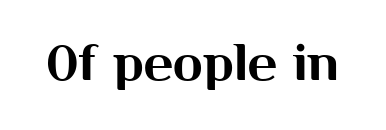
Q: Is the text italic (slanted)? A: No, it is upright.
Q: Is the typeface a serif or a sans-serif typeface? A: Sans-serif.
Q: Is the text underlined? A: No.
Q: Is the spacing between letters normal or unusually wide? A: Normal.
Q: Width (condensed, normal, or wide)? A: Normal.
Q: Stroke contrast? A: Medium.
Q: x-height? A: Medium.
Q: Monospaced? A: No.
